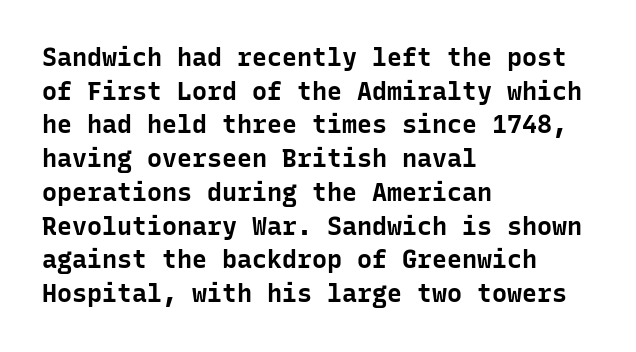
The image shows 25 px bold type, upright; set left-aligned, normal line spacing (1.35x), normal letter spacing, not underlined.
